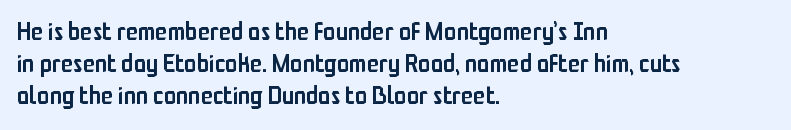
Typesetter's note: demi weight, one step under bold. What's the leading like? Ordinary, nothing unusual. Observe the ordinary spacing: letters are neighbours, not strangers. Anything drawn beneath the words? Only blank space.
